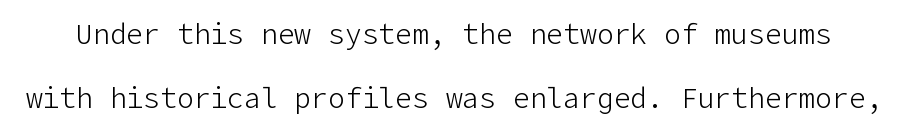
{"serif": "no", "italic": "no", "bold": "no", "weight": "light", "width": "normal", "stroke_contrast": "low", "x_height": "medium", "underline": "no", "line_spacing": "loose", "line_spacing_ratio": 2.28, "letter_spacing": "normal", "letter_spacing_em": 0.0, "glyph_px": 28}
